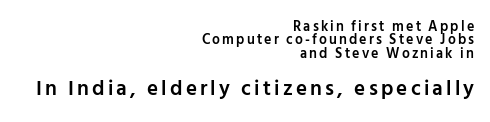
The image shows 21 px text type, upright; set right-aligned, tight line spacing (0.95x), not underlined; the second (bottom) block is 1.5x larger.
